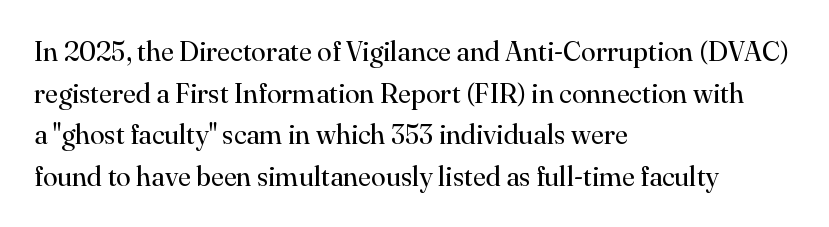
The image shows 27 px text type, upright; set left-aligned, normal line spacing (1.54x), normal letter spacing, not underlined.
